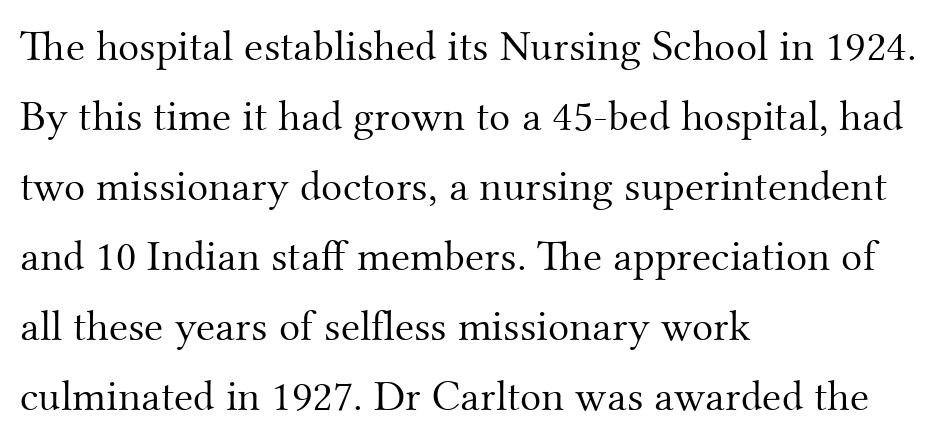
Q: Is the text bold? A: No.
Q: Is the text italic (slanted)? A: No, it is upright.
Q: Is the typeface a serif or a sans-serif typeface? A: Serif.
Q: Is the text underlined? A: No.
Q: How is the paragraph aligned? A: Left-aligned.
Q: Is the spacing between letters normal or unusually wide? A: Normal.
Q: Is the spacing between lines tight, normal or loose? A: Normal.
Q: Width (condensed, normal, or wide)? A: Normal.
Q: Stroke contrast? A: Medium.
Q: x-height? A: Small.
Q: Monospaced? A: No.
